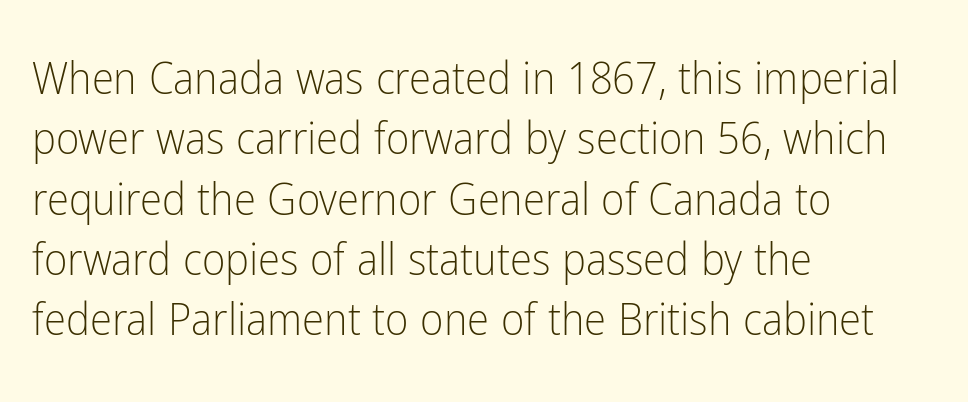
The image shows 45 px light, condensed sans-serif type, upright; set left-aligned, normal line spacing (1.34x), normal letter spacing, not underlined; low stroke contrast and a medium x-height.
